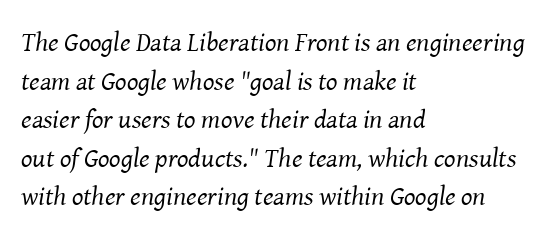
Q: Is the text bold? A: No.
Q: Is the text italic (slanted)? A: Yes, it leans right by about 8 degrees.
Q: Is the text underlined? A: No.
Q: How is the paragraph aligned? A: Left-aligned.
Q: Is the spacing between letters normal or unusually wide? A: Normal.
Q: Is the spacing between lines tight, normal or loose? A: Normal.
